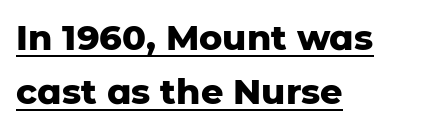
{"serif": "no", "italic": "no", "bold": "yes", "weight": "heavy", "width": "normal", "stroke_contrast": "low", "x_height": "medium", "monospaced": "no", "underline": "yes", "align": "left", "line_spacing": "normal", "line_spacing_ratio": 1.53, "letter_spacing": "normal", "letter_spacing_em": 0.0, "glyph_px": 35}
